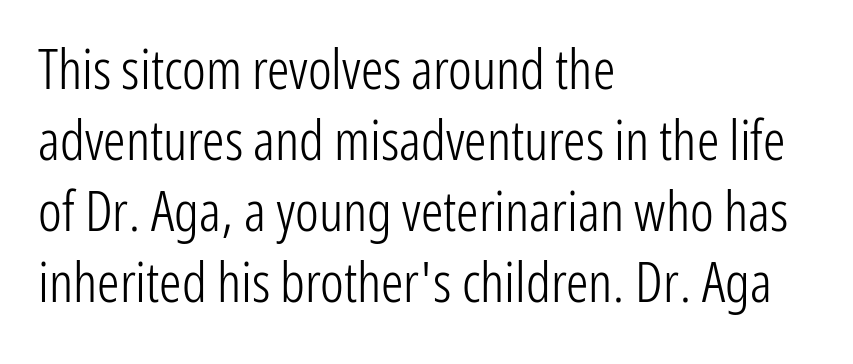
The line texture is even and compact thanks to regular tracking. Line beginnings align vertically; line endings do not. The typesetting does not lean heavy: it is not bold. The rows are spaced the way most documents space them.
